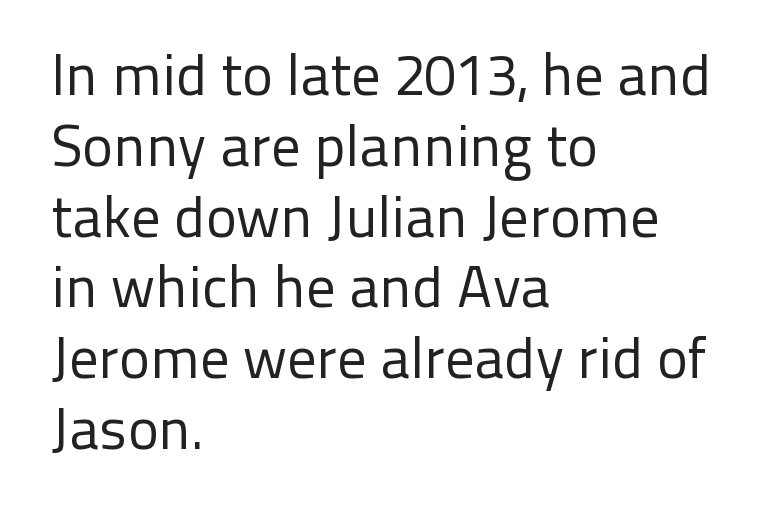
{"serif": "no", "italic": "no", "bold": "no", "weight": "regular", "width": "normal", "stroke_contrast": "low", "x_height": "medium", "monospaced": "no", "underline": "no", "align": "left", "line_spacing_ratio": 1.22, "letter_spacing": "normal", "letter_spacing_em": 0.0, "glyph_px": 58}
